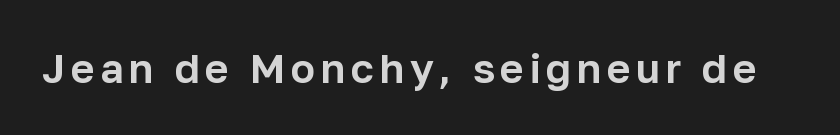
Q: Is the text italic (slanted)? A: No, it is upright.
Q: Is the typeface a serif or a sans-serif typeface? A: Sans-serif.
Q: Is the text underlined? A: No.
Q: Width (condensed, normal, or wide)? A: Normal.
Q: Stroke contrast? A: Low.
Q: x-height? A: Medium.
Q: Monospaced? A: No.
